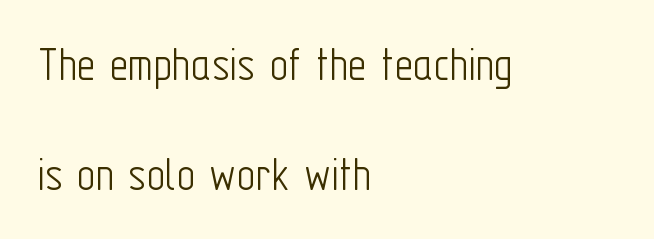
Each letter keeps its own natural width here, so spacing adapts to shape. Line beginnings align vertically; line endings do not. You could fit nearly another row in the gap between these rows. Beneath every word, the page is bare. Unlike italic type, these characters show no tilt at all. A sans-serif font was chosen for this passage.
